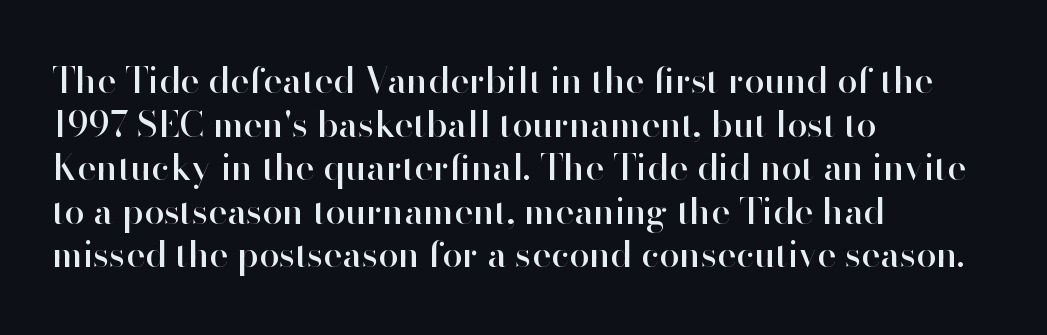
{"serif": "no", "italic": "no", "width": "normal", "stroke_contrast": "high", "x_height": "small", "monospaced": "no", "underline": "no", "align": "left", "line_spacing_ratio": 1.21, "letter_spacing": "normal", "letter_spacing_em": 0.0, "glyph_px": 36}
